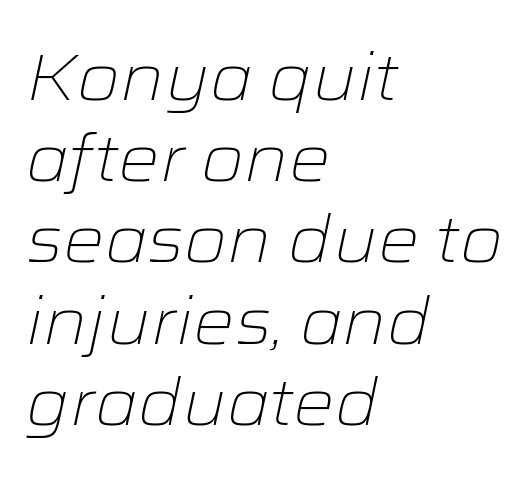
The image shows 65 px light, wide type, italic (leaning right); set left-aligned, normal line spacing (1.25x), normal letter spacing, not underlined; low stroke contrast and a medium x-height.
